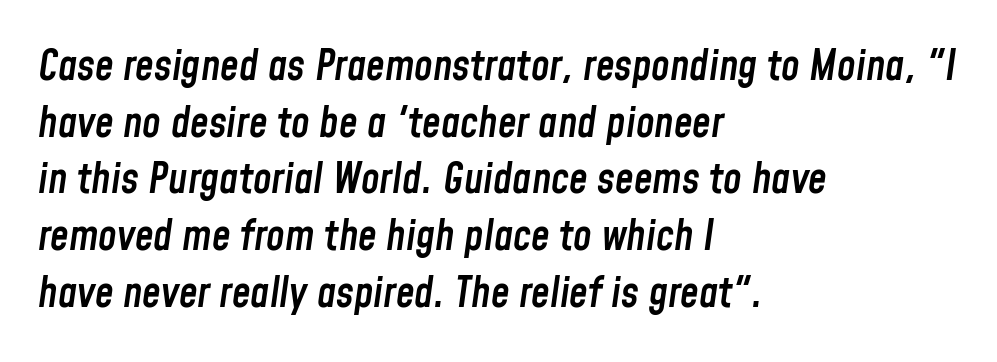
The image shows 42 px semibold, condensed type, italic (leaning right); set left-aligned, normal line spacing (1.35x), normal letter spacing, not underlined; low stroke contrast and a medium x-height.
